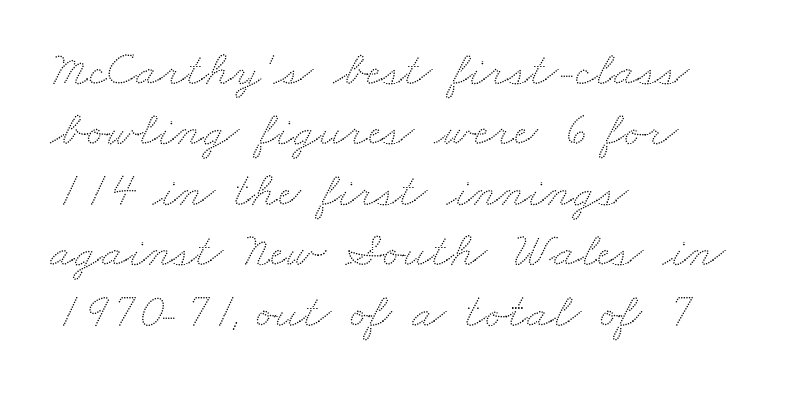
The specimen omits any rule beneath the text block's lines. Characters follow at the spacing the type designer built in. Horizontally, the lines are justified to the leading edge only. The face used here is proportionally spaced, like ordinary book or web type.
